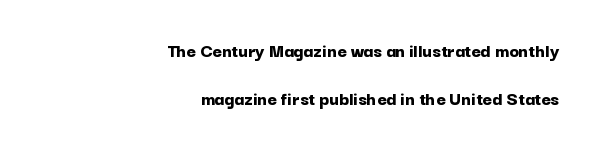
The image shows 20 px bold type, upright; set right-aligned, loose line spacing (2.4x), normal letter spacing, not underlined.
